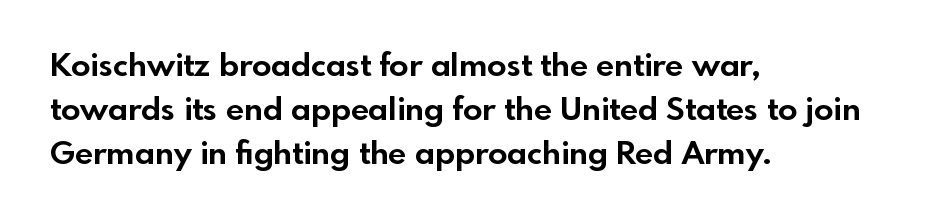
Does the leading feel generous? No, just average. Letters rest on an invisible, unmarked baseline. The strokes are fattened all the way to bold. The passage shown has conventional tracking throughout. Italic: no, the glyphs are upright roman.
